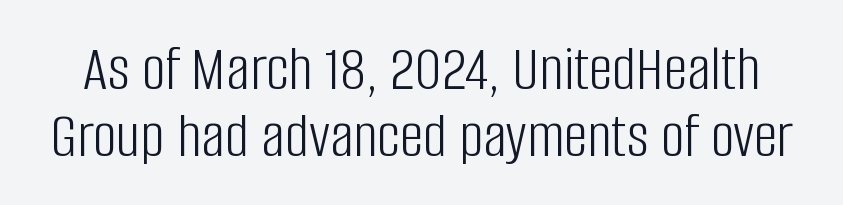
{"serif": "no", "italic": "no", "bold": "no", "weight": "light", "width": "condensed", "stroke_contrast": "low", "x_height": "large", "monospaced": "no", "underline": "no", "line_spacing": "tight", "line_spacing_ratio": 1.01, "letter_spacing": "normal", "letter_spacing_em": 0.0, "glyph_px": 66}
